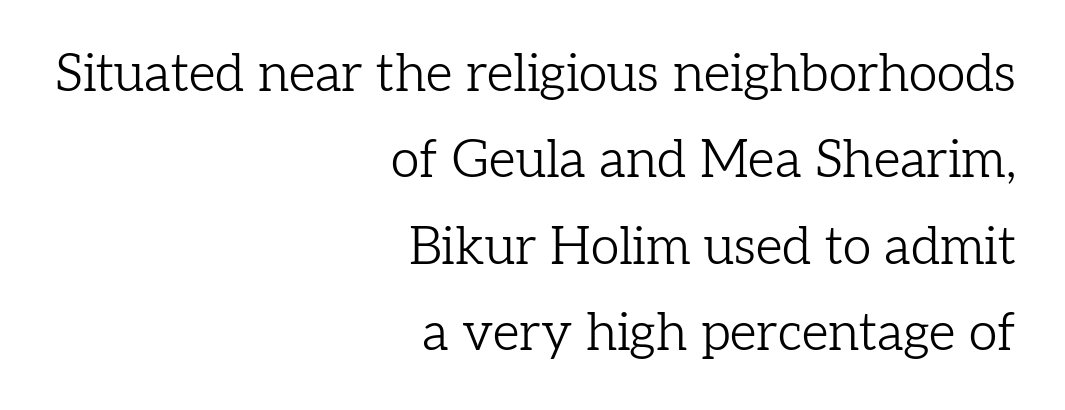
{"serif": "yes", "italic": "no", "bold": "no", "weight": "light", "width": "normal", "stroke_contrast": "low", "x_height": "medium", "monospaced": "no", "underline": "no", "align": "right", "line_spacing": "normal", "line_spacing_ratio": 1.66, "letter_spacing": "normal", "letter_spacing_em": 0.0, "glyph_px": 52}
